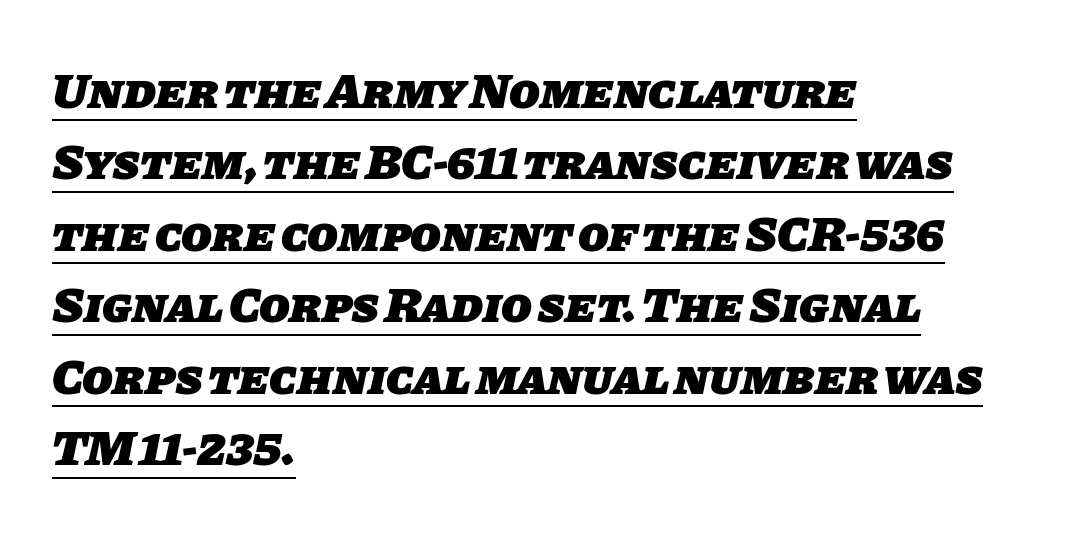
The image shows 50 px heavy type; set left-aligned, normal line spacing (1.43x), normal letter spacing, underlined; low stroke contrast and a large x-height.
